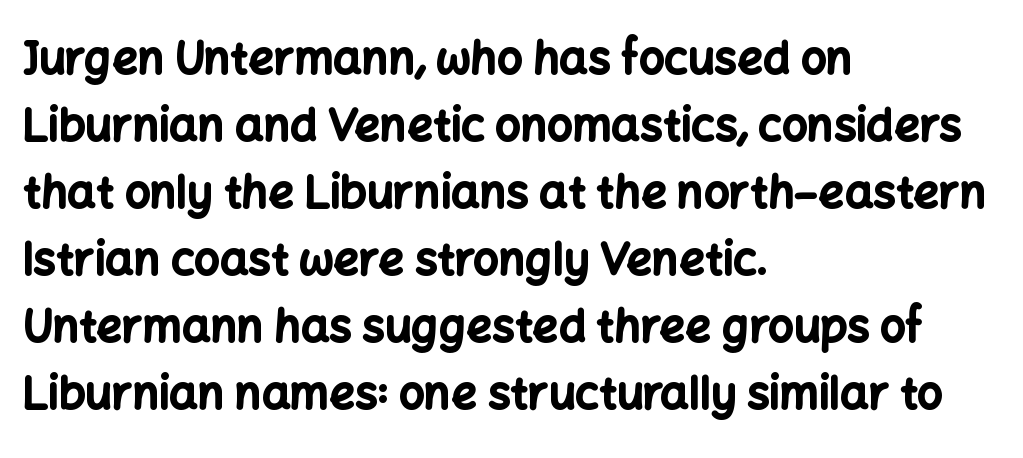
The face used here is proportionally spaced, like ordinary book or web type. Italic? Not at all — the glyphs are vertical. Alignment: flush left. In terms of letterform style, serifs are entirely absent. Look at the stroke-to-counter ratio: heavy, a bold. Vertical spacing — default.
